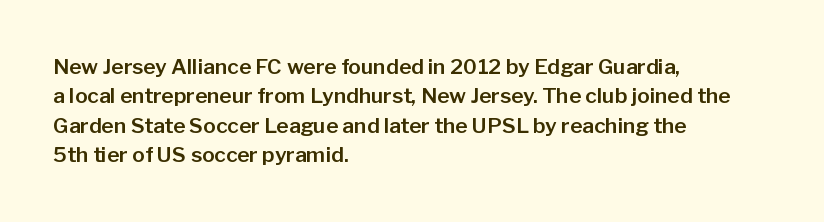
Q: Is the text italic (slanted)? A: No, it is upright.
Q: Is the text underlined? A: No.
Q: How is the paragraph aligned? A: Left-aligned.
Q: Is the spacing between letters normal or unusually wide? A: Normal.
Q: Is the spacing between lines tight, normal or loose? A: Normal.
